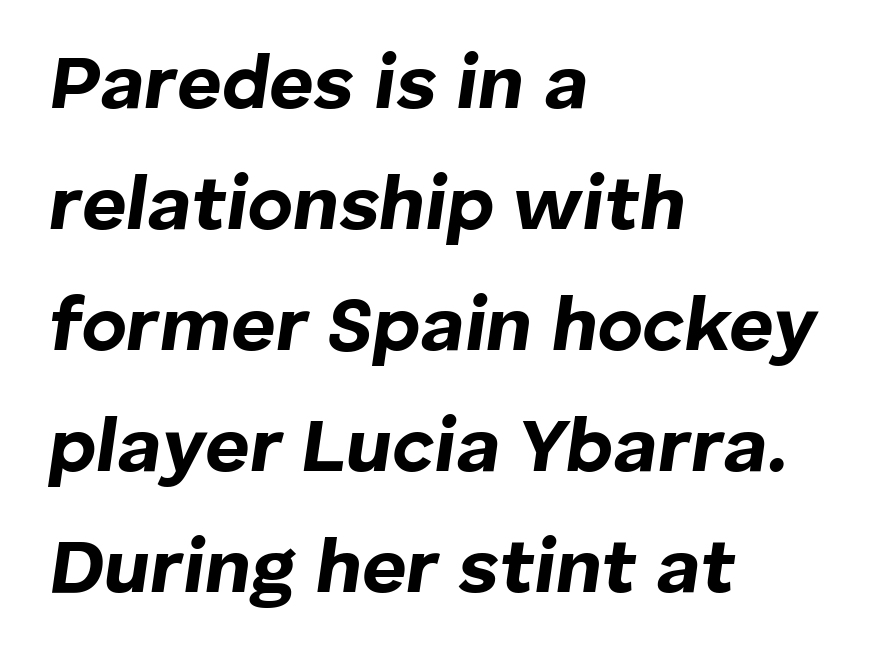
Q: Is the text bold? A: Yes.
Q: Is the text italic (slanted)? A: Yes, it leans right by about 8 degrees.
Q: Is the text underlined? A: No.
Q: How is the paragraph aligned? A: Left-aligned.
Q: Is the spacing between letters normal or unusually wide? A: Normal.
Q: Is the spacing between lines tight, normal or loose? A: Normal.
Q: Width (condensed, normal, or wide)? A: Normal.
Q: Stroke contrast? A: Low.
Q: x-height? A: Medium.
Q: Monospaced? A: No.
